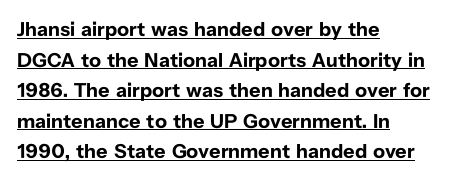
{"italic": "no", "bold": "yes", "underline": "yes", "align": "left", "line_spacing": "normal", "line_spacing_ratio": 1.53, "letter_spacing": "normal", "letter_spacing_em": 0.0, "glyph_px": 20}
